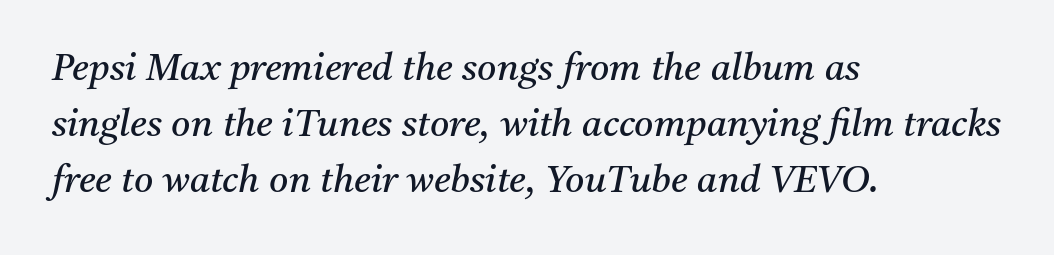
Q: Is the text bold? A: No.
Q: Is the text italic (slanted)? A: Yes, it leans right by about 11 degrees.
Q: Is the typeface a serif or a sans-serif typeface? A: Serif.
Q: Is the text underlined? A: No.
Q: How is the paragraph aligned? A: Left-aligned.
Q: Is the spacing between letters normal or unusually wide? A: Normal.
Q: Is the spacing between lines tight, normal or loose? A: Normal.
Q: Width (condensed, normal, or wide)? A: Normal.
Q: Stroke contrast? A: Medium.
Q: x-height? A: Medium.
Q: Monospaced? A: No.
